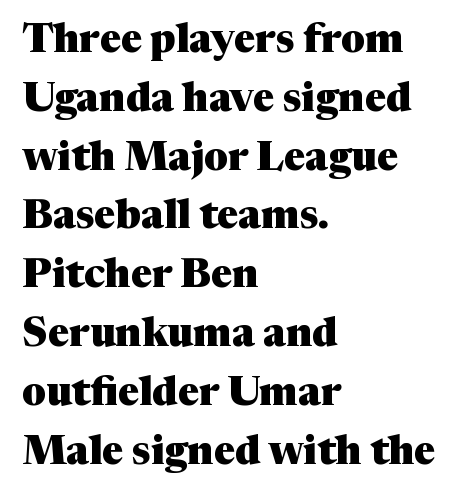
{"serif": "yes", "italic": "no", "bold": "yes", "weight": "heavy", "width": "normal", "stroke_contrast": "medium", "x_height": "medium", "monospaced": "no", "underline": "no", "align": "left", "line_spacing": "normal", "line_spacing_ratio": 1.47, "letter_spacing": "normal", "letter_spacing_em": 0.0, "glyph_px": 40}
